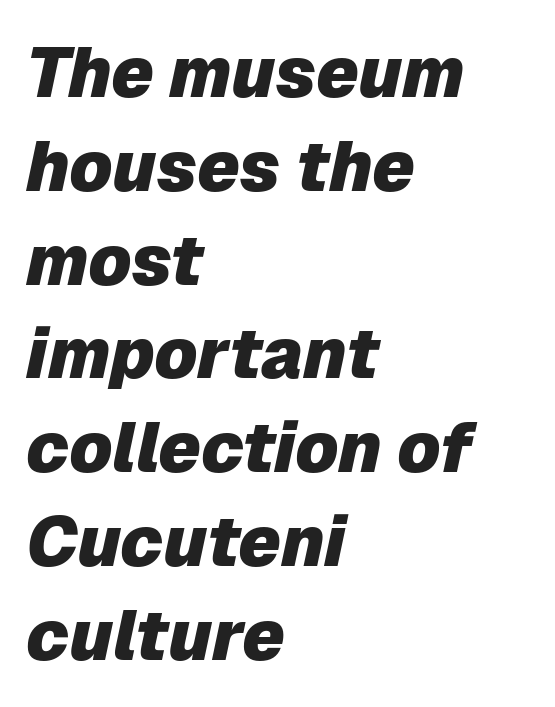
The image shows 70 px heavy type, italic (leaning right); set left-aligned, normal line spacing (1.34x), normal letter spacing, not underlined; low stroke contrast and a medium x-height.
